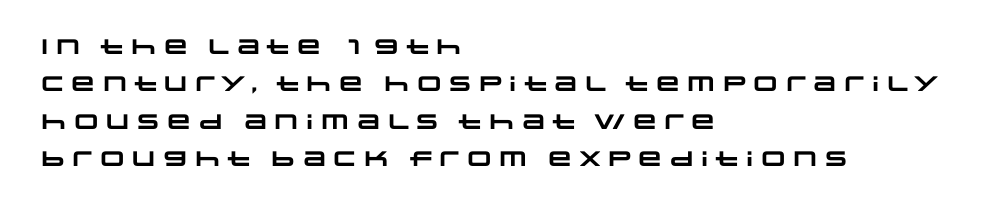
The image shows 21 px bold type; set left-aligned, line spacing 1.78x, normal letter spacing, not underlined.
